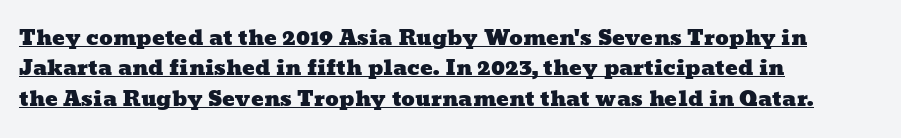
{"underline": "yes", "align": "left", "line_spacing": "normal", "line_spacing_ratio": 1.45, "letter_spacing": "normal", "letter_spacing_em": 0.0, "glyph_px": 21}
